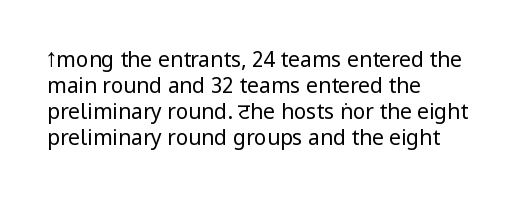
Q: Is the text bold? A: No.
Q: Is the text italic (slanted)? A: No, it is upright.
Q: Is the text underlined? A: No.
Q: How is the paragraph aligned? A: Left-aligned.
Q: Is the spacing between letters normal or unusually wide? A: Normal.
